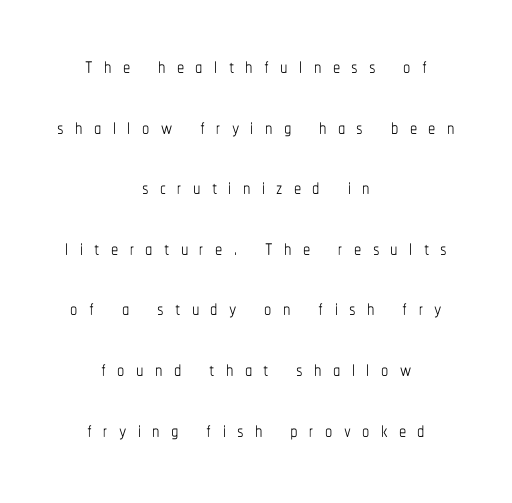
{"italic": "no", "bold": "no", "weight": "thin", "width": "condensed", "stroke_contrast": "low", "x_height": "medium", "monospaced": "no", "underline": "no", "align": "center", "line_spacing": "loose", "line_spacing_ratio": 2.09, "letter_spacing": "wide", "letter_spacing_em": 0.39, "glyph_px": 29}
